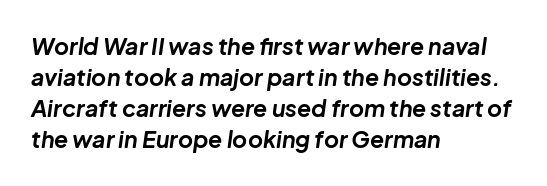
{"italic": "yes", "lean": "right", "slant_degrees": 8, "bold": "yes", "underline": "no", "align": "left", "line_spacing": "normal", "line_spacing_ratio": 1.35, "letter_spacing": "normal", "letter_spacing_em": 0.0, "glyph_px": 23}
